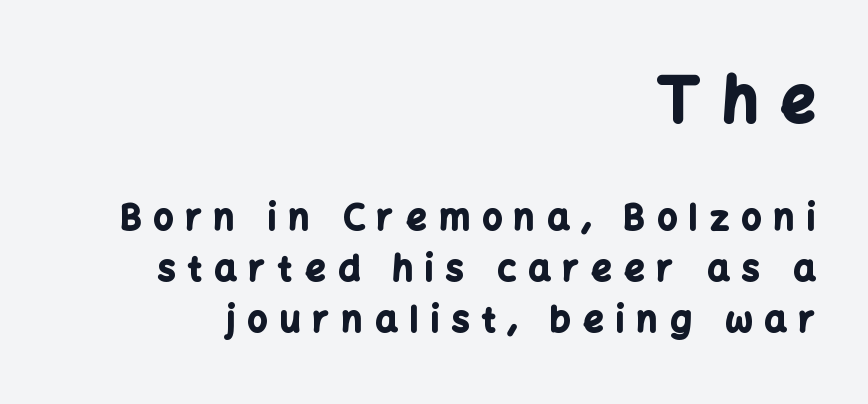
{"serif": "no", "italic": "no", "bold": "yes", "weight": "bold", "width": "normal", "stroke_contrast": "low", "x_height": "medium", "monospaced": "no", "underline": "no", "align": "right", "line_spacing": "normal", "line_spacing_ratio": 1.45, "letter_spacing": "wide", "letter_spacing_em": 0.36, "larger_block": "first", "size_ratio": 1.74, "glyph_px": 61}
